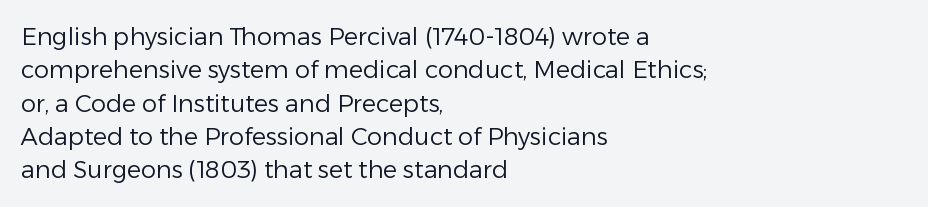
{"italic": "no", "bold": "no", "underline": "no", "align": "left", "line_spacing": "normal", "line_spacing_ratio": 1.39, "letter_spacing": "normal", "letter_spacing_em": 0.0, "glyph_px": 24}
